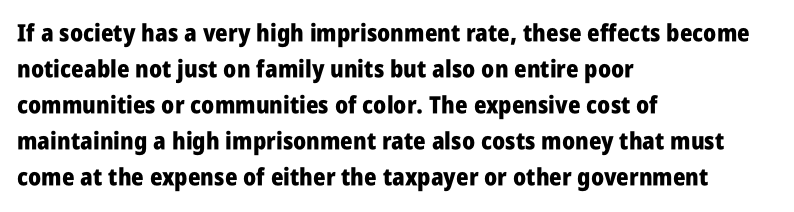
The image shows 24 px bold type, upright; set left-aligned, normal line spacing (1.5x), normal letter spacing, not underlined.
